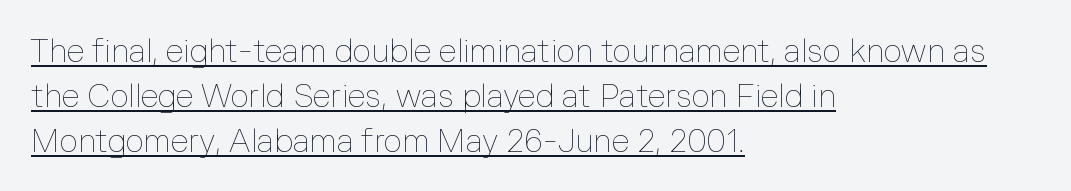
Q: Is the text bold? A: No.
Q: Is the text italic (slanted)? A: No, it is upright.
Q: Is the text underlined? A: Yes.
Q: How is the paragraph aligned? A: Left-aligned.
Q: Is the spacing between letters normal or unusually wide? A: Normal.
Q: Is the spacing between lines tight, normal or loose? A: Normal.
Q: Width (condensed, normal, or wide)? A: Normal.
Q: Stroke contrast? A: Low.
Q: x-height? A: Medium.
Q: Monospaced? A: No.
